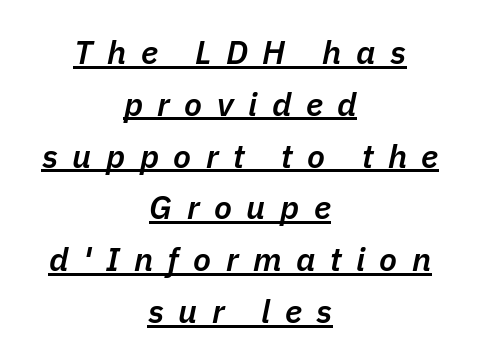
This is oblique type, the kind used for emphasis or titles. Each new line begins a customary step beneath the previous one. How are the letters spaced? Widely, with obvious added tracking. The paragraph shown floats in the horizontal middle. In terms of weight, the rendering is demibold, just under bold. Looks like someone drew a line under every word here.
